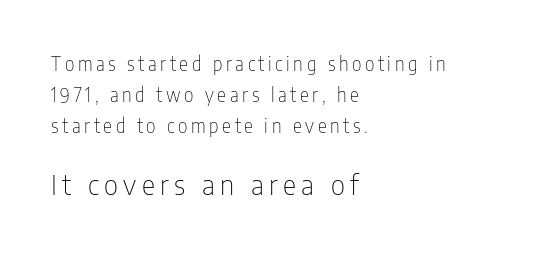
Q: Is the text bold? A: No.
Q: Is the text italic (slanted)? A: No, it is upright.
Q: Is the typeface a serif or a sans-serif typeface? A: Sans-serif.
Q: Is the text underlined? A: No.
Q: How is the paragraph aligned? A: Left-aligned.
Q: Is the spacing between lines tight, normal or loose? A: Normal.
Q: Which block of text is set in a larger size, the first (top) or the second (bottom)? A: The second (bottom) one.
Q: Width (condensed, normal, or wide)? A: Condensed.
Q: Stroke contrast? A: Low.
Q: x-height? A: Medium.
Q: Monospaced? A: No.
